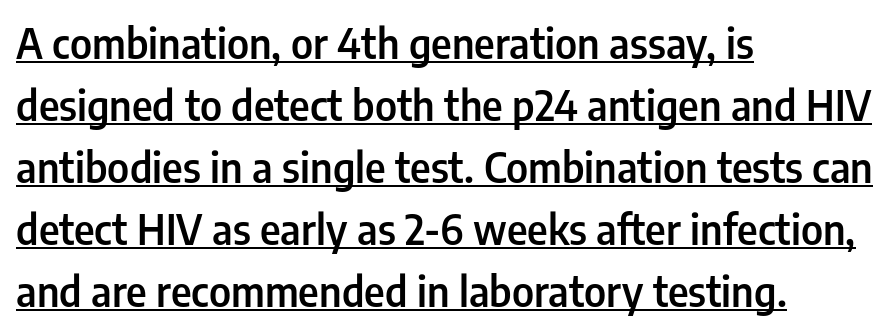
The image shows 41 px semibold, condensed sans-serif type, upright; set left-aligned, normal line spacing (1.51x), normal letter spacing, underlined; low stroke contrast and a medium x-height.
